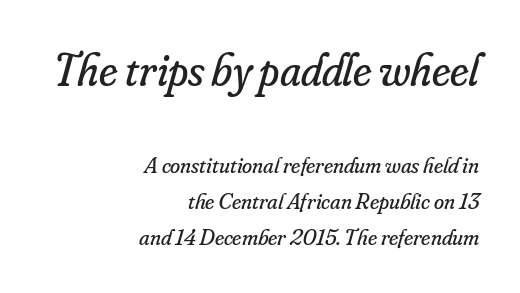
{"serif": "yes", "italic": "yes", "lean": "right", "slant_degrees": 16, "bold": "no", "weight": "regular", "width": "normal", "stroke_contrast": "low", "x_height": "small", "monospaced": "no", "underline": "no", "align": "right", "line_spacing": "normal", "line_spacing_ratio": 1.57, "letter_spacing": "normal", "letter_spacing_em": 0.0, "larger_block": "first", "size_ratio": 2.0, "glyph_px": 46}
